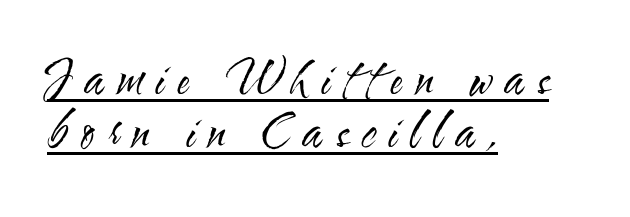
Q: Is the text bold? A: No.
Q: Is the text italic (slanted)? A: Yes.
Q: Is the typeface a serif or a sans-serif typeface? A: Sans-serif.
Q: Is the text underlined? A: Yes.
Q: How is the paragraph aligned? A: Left-aligned.
Q: Is the spacing between letters normal or unusually wide? A: Unusually wide.
Q: Is the spacing between lines tight, normal or loose? A: Tight.
Q: Width (condensed, normal, or wide)? A: Condensed.
Q: Stroke contrast? A: Medium.
Q: x-height? A: Small.
Q: Monospaced? A: No.
